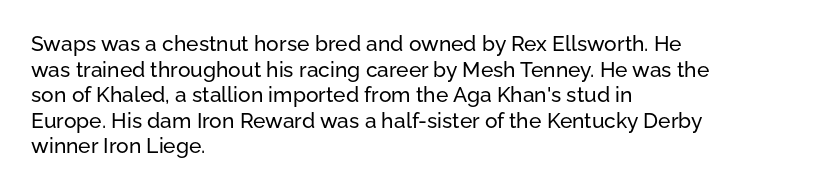
The image shows 21 px text type, upright; set left-aligned, line spacing 1.22x, normal letter spacing, not underlined.
